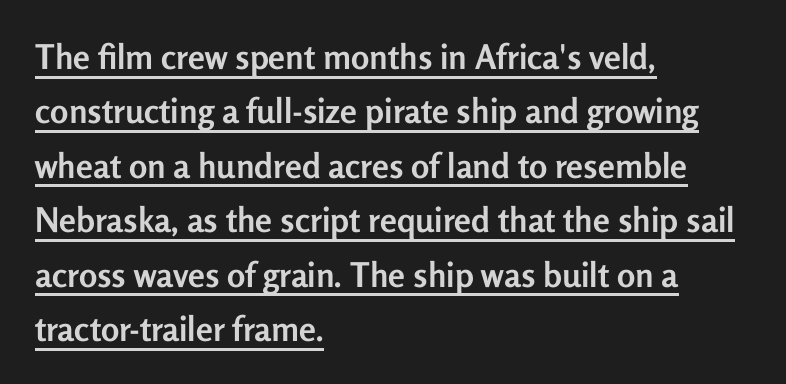
{"serif": "no", "italic": "no", "bold": "yes", "weight": "semibold", "width": "normal", "stroke_contrast": "low", "x_height": "medium", "monospaced": "no", "underline": "yes", "align": "left", "line_spacing": "normal", "line_spacing_ratio": 1.6, "letter_spacing": "normal", "letter_spacing_em": 0.0, "glyph_px": 34}
